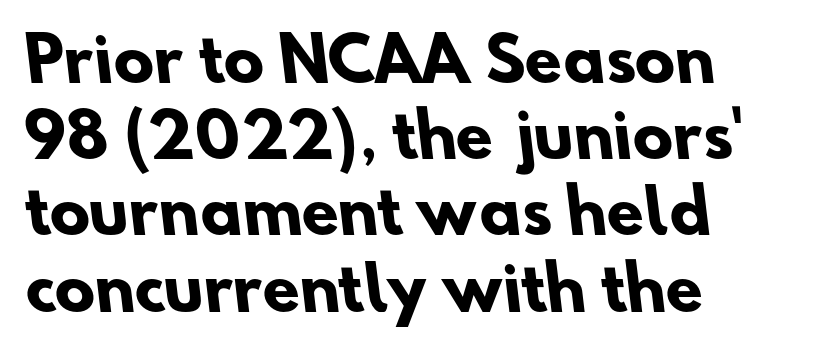
{"serif": "no", "bold": "yes", "weight": "heavy", "width": "normal", "stroke_contrast": "low", "x_height": "small", "monospaced": "no", "underline": "no", "align": "left", "line_spacing": "normal", "line_spacing_ratio": 1.27, "letter_spacing": "normal", "letter_spacing_em": 0.0, "glyph_px": 60}
